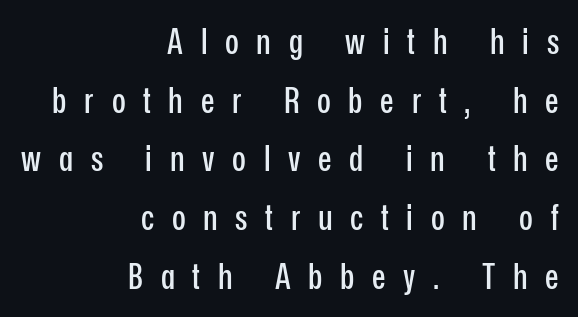
Q: Is the text italic (slanted)? A: No, it is upright.
Q: Is the typeface a serif or a sans-serif typeface? A: Sans-serif.
Q: Is the text underlined? A: No.
Q: How is the paragraph aligned? A: Right-aligned.
Q: Is the spacing between letters normal or unusually wide? A: Unusually wide.
Q: Is the spacing between lines tight, normal or loose? A: Normal.
Q: Width (condensed, normal, or wide)? A: Condensed.
Q: Stroke contrast? A: Low.
Q: x-height? A: Medium.
Q: Monospaced? A: No.
